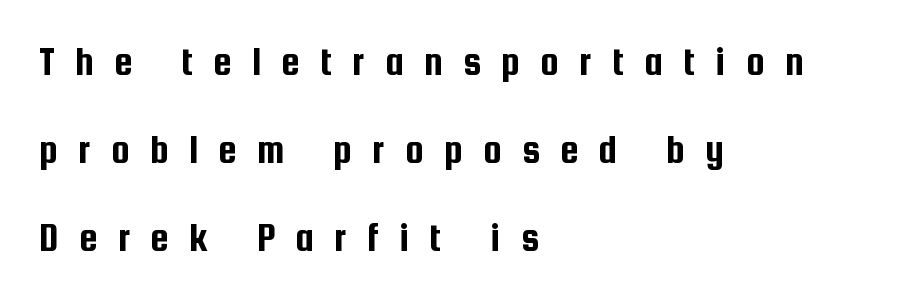
Q: Is the text italic (slanted)? A: No, it is upright.
Q: Is the typeface a serif or a sans-serif typeface? A: Sans-serif.
Q: Is the text underlined? A: No.
Q: How is the paragraph aligned? A: Left-aligned.
Q: Is the spacing between letters normal or unusually wide? A: Unusually wide.
Q: Is the spacing between lines tight, normal or loose? A: Loose.
Q: Width (condensed, normal, or wide)? A: Condensed.
Q: Stroke contrast? A: Low.
Q: x-height? A: Medium.
Q: Monospaced? A: No.
